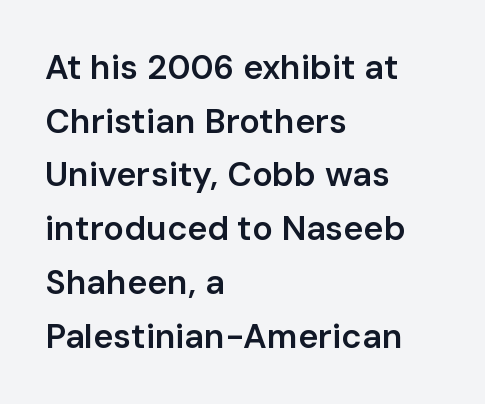
Q: Is the text bold? A: Semi-bold.
Q: Is the text italic (slanted)? A: No, it is upright.
Q: Is the typeface a serif or a sans-serif typeface? A: Sans-serif.
Q: Is the text underlined? A: No.
Q: How is the paragraph aligned? A: Left-aligned.
Q: Is the spacing between letters normal or unusually wide? A: Normal.
Q: Is the spacing between lines tight, normal or loose? A: Normal.
Q: Width (condensed, normal, or wide)? A: Normal.
Q: Stroke contrast? A: Low.
Q: x-height? A: Medium.
Q: Monospaced? A: No.
